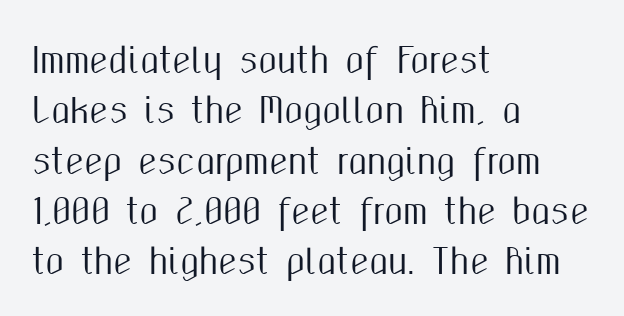
{"serif": "no", "italic": "no", "width": "condensed", "stroke_contrast": "medium", "x_height": "medium", "monospaced": "no", "underline": "no", "align": "left", "line_spacing": "normal", "line_spacing_ratio": 1.48, "letter_spacing": "normal", "letter_spacing_em": 0.0, "glyph_px": 34}
